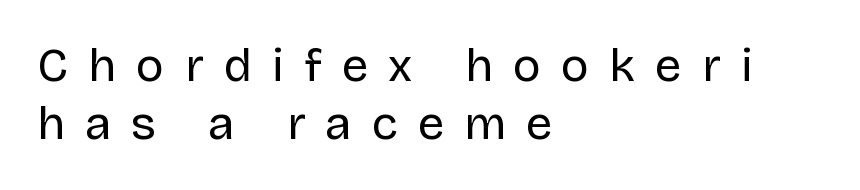
{"serif": "no", "italic": "no", "bold": "no", "weight": "regular", "width": "normal", "stroke_contrast": "low", "x_height": "large", "monospaced": "no", "underline": "no", "align": "left", "line_spacing_ratio": 1.24, "letter_spacing": "wide", "letter_spacing_em": 0.43, "glyph_px": 47}
